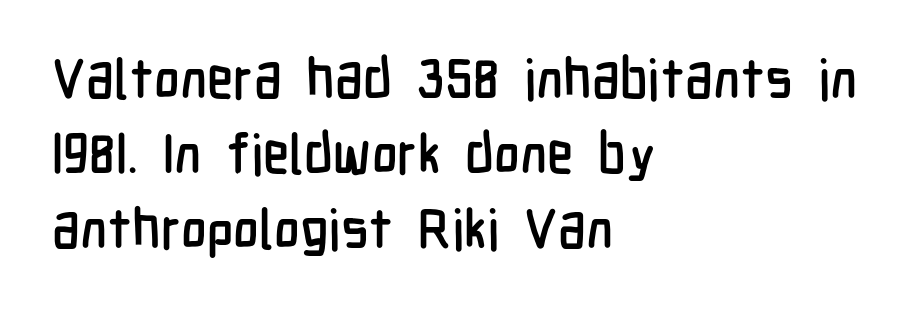
Q: Is the text italic (slanted)? A: No, it is upright.
Q: Is the typeface a serif or a sans-serif typeface? A: Sans-serif.
Q: Is the text underlined? A: No.
Q: How is the paragraph aligned? A: Left-aligned.
Q: Is the spacing between letters normal or unusually wide? A: Normal.
Q: Is the spacing between lines tight, normal or loose? A: Normal.
Q: Width (condensed, normal, or wide)? A: Condensed.
Q: Stroke contrast? A: Low.
Q: x-height? A: Medium.
Q: Monospaced? A: No.
